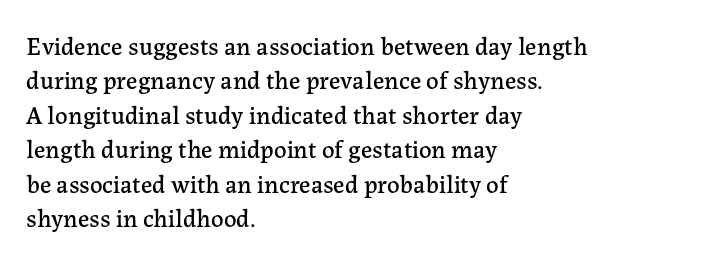
Style check: upright. All the whitespace from short lines collects on the right. Rule under the text: the space is simply empty. Leading matches the norm, producing a regular column.
